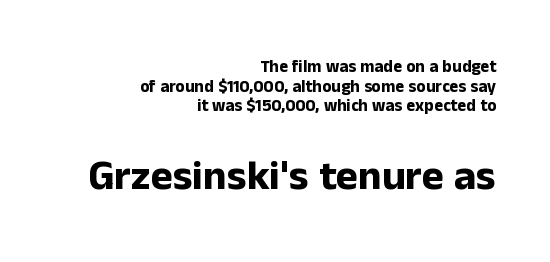
The image shows 42 px bold sans-serif type, upright; set right-aligned, tight line spacing (1.15x), normal letter spacing, not underlined; the second (bottom) block is 2.47x larger; low stroke contrast and a medium x-height.
